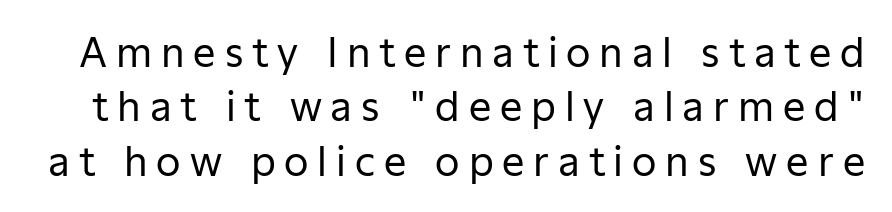
The image shows 40 px regular-weight sans-serif type, upright; set normal line spacing (1.36x), unusually wide letter spacing (+0.22 em), not underlined; low stroke contrast and a medium x-height.
